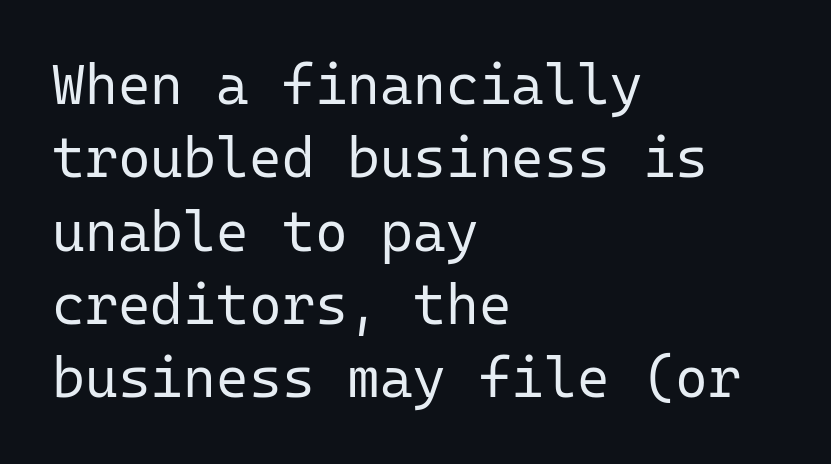
The image shows 56 px regular-weight sans-serif type, upright, monospaced; set left-aligned, normal line spacing (1.31x), normal letter spacing, not underlined; low stroke contrast and a medium x-height.
